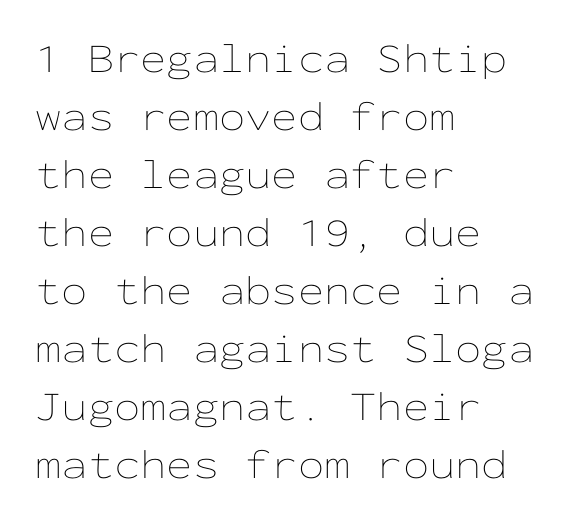
Decoration check: the copy has no underline. Line beginnings align vertically; line endings do not. The passage shown is typed in a monospace face where columns stay perfectly aligned. A normal amount of white space separates one row of letters from the next. The weight tops out at a normal text grade.
